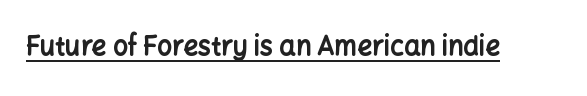
{"italic": "no", "bold": "yes", "underline": "yes", "letter_spacing": "normal", "letter_spacing_em": 0.0, "glyph_px": 26}
